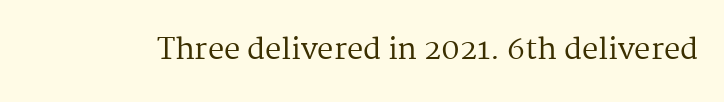
Quick note: underline off. The rendering keeps characters at their native spacing. Weight: not bold — regular or lighter. A typesetter would label this face a serif. Quick note: not italic, upright. Note the varied advance widths — an 'i' is clearly narrower than an 'm'.
